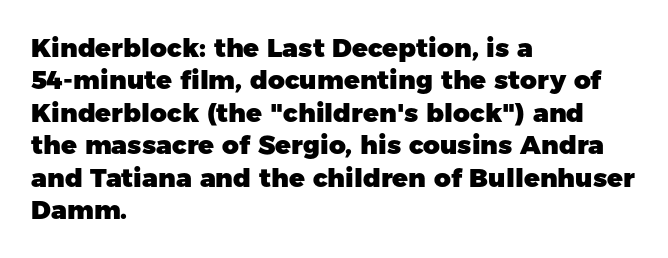
Q: Is the text bold? A: Yes.
Q: Is the text italic (slanted)? A: No, it is upright.
Q: Is the text underlined? A: No.
Q: How is the paragraph aligned? A: Left-aligned.
Q: Is the spacing between letters normal or unusually wide? A: Normal.
Q: Is the spacing between lines tight, normal or loose? A: Normal.
